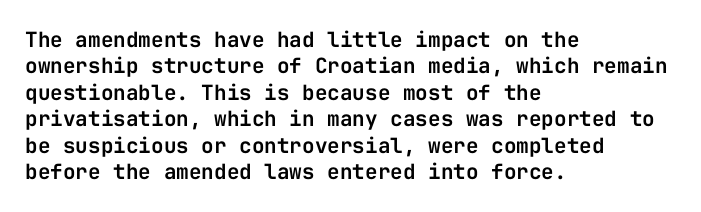
{"italic": "no", "underline": "no", "align": "left", "line_spacing": "normal", "line_spacing_ratio": 1.26, "letter_spacing": "normal", "letter_spacing_em": 0.0, "glyph_px": 21}
